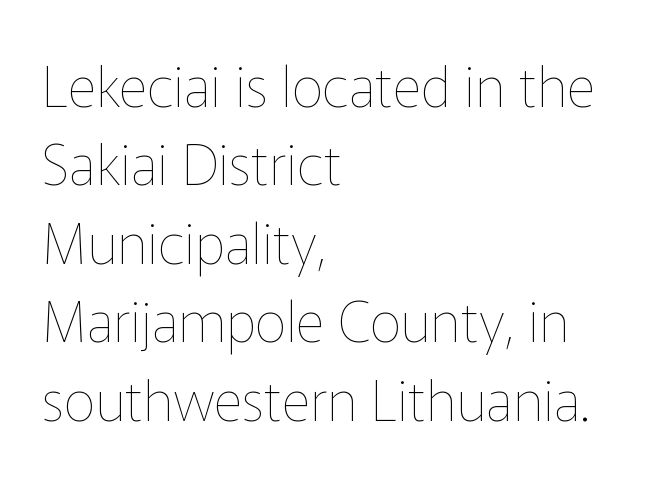
{"italic": "no", "bold": "no", "weight": "thin", "width": "normal", "stroke_contrast": "low", "x_height": "medium", "monospaced": "no", "underline": "no", "align": "left", "line_spacing": "normal", "line_spacing_ratio": 1.4, "letter_spacing": "normal", "letter_spacing_em": 0.0, "glyph_px": 56}
